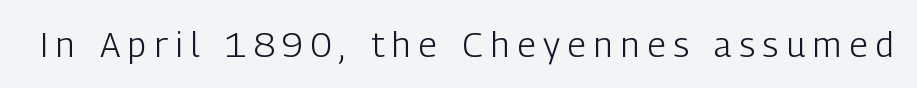
Q: Is the text bold? A: No.
Q: Is the text italic (slanted)? A: No, it is upright.
Q: Is the typeface a serif or a sans-serif typeface? A: Sans-serif.
Q: Is the text underlined? A: No.
Q: Is the spacing between letters normal or unusually wide? A: Unusually wide.
Q: Width (condensed, normal, or wide)? A: Condensed.
Q: Stroke contrast? A: Low.
Q: x-height? A: Medium.
Q: Monospaced? A: No.
